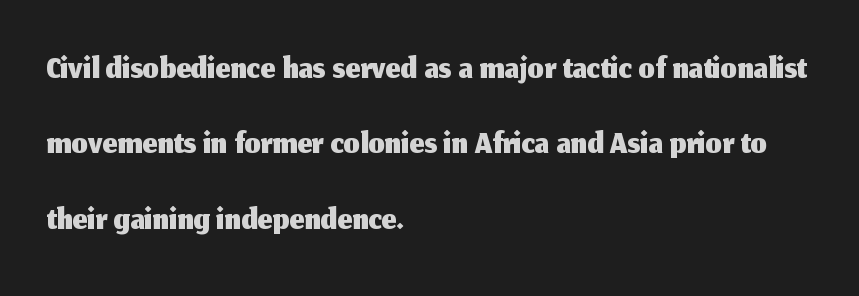
{"serif": "no", "italic": "no", "width": "normal", "stroke_contrast": "medium", "x_height": "medium", "monospaced": "no", "underline": "no", "align": "left", "line_spacing": "normal", "line_spacing_ratio": 1.45, "letter_spacing": "normal", "letter_spacing_em": 0.0, "glyph_px": 52}
